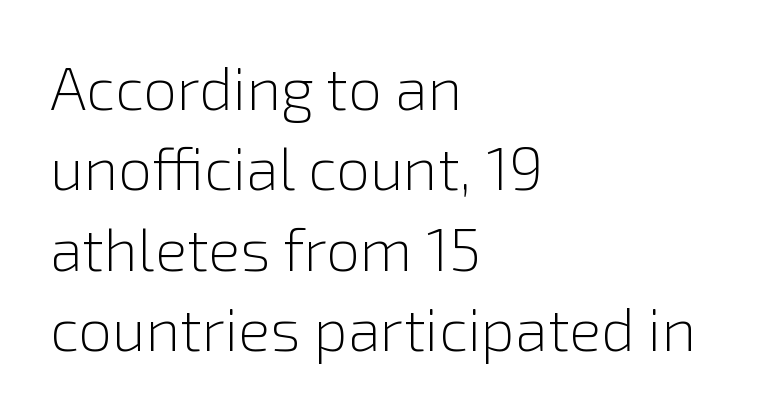
The image shows 60 px light sans-serif type, upright; set left-aligned, normal line spacing (1.34x), normal letter spacing, not underlined; a medium x-height.
